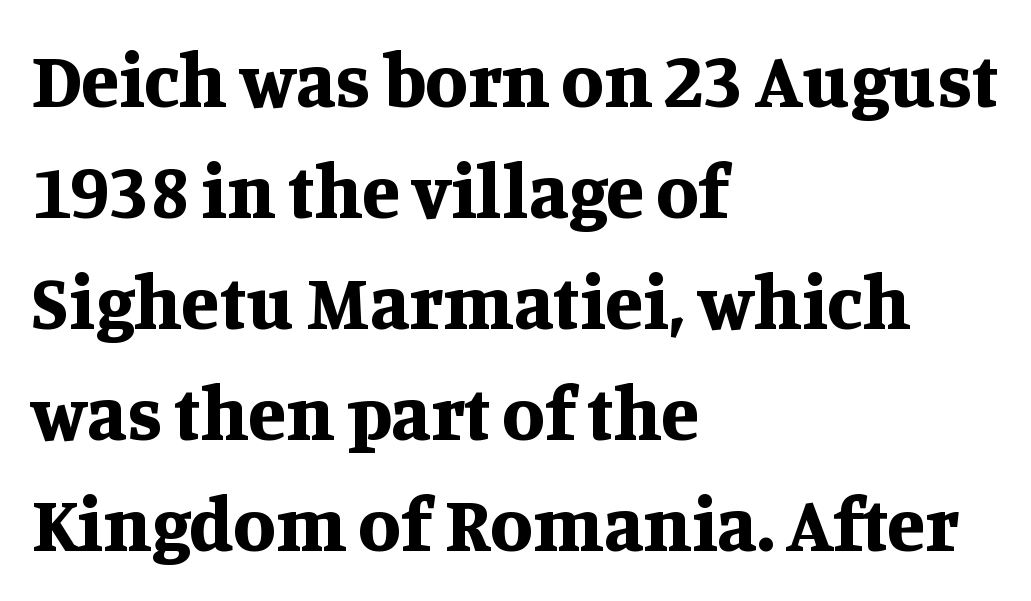
The image shows 77 px bold serif type, upright; set left-aligned, normal line spacing (1.44x), normal letter spacing, not underlined; medium stroke contrast and a large x-height.
